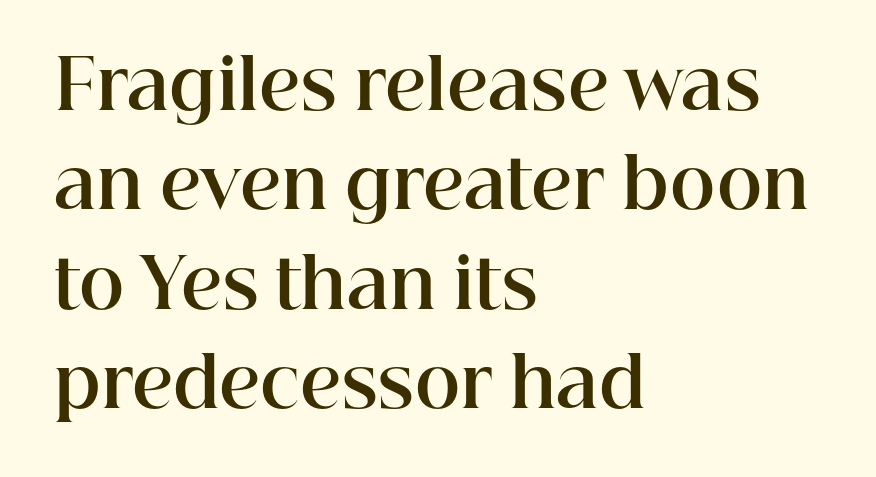
The image shows 69 px bold serif type, upright; set left-aligned, normal line spacing (1.44x), normal letter spacing, not underlined; high stroke contrast and a medium x-height.
